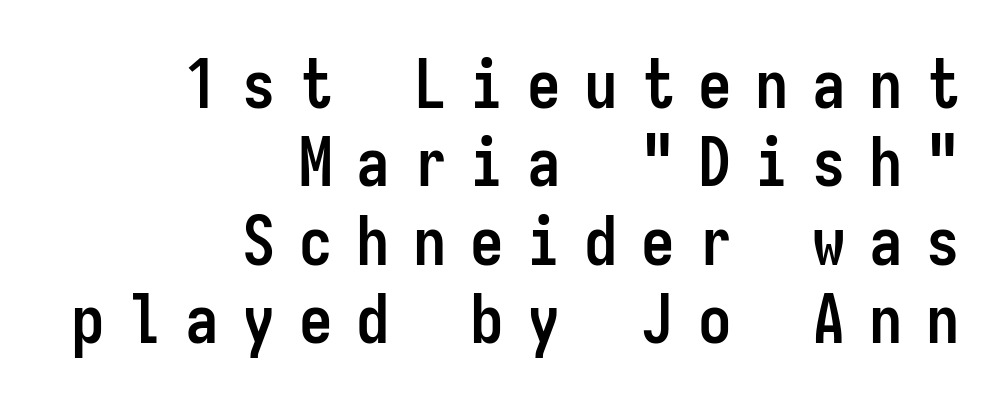
{"serif": "no", "italic": "no", "bold": "yes", "weight": "semibold", "width": "condensed", "stroke_contrast": "low", "x_height": "medium", "monospaced": "yes", "underline": "no", "align": "right", "line_spacing_ratio": 1.17, "letter_spacing": "wide", "letter_spacing_em": 0.35, "glyph_px": 67}
